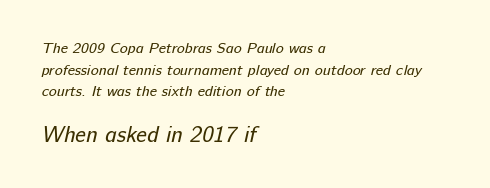
Q: Is the text bold? A: No.
Q: Is the text underlined? A: No.
Q: How is the paragraph aligned? A: Left-aligned.
Q: Is the spacing between letters normal or unusually wide? A: Normal.
Q: Is the spacing between lines tight, normal or loose? A: Normal.
Q: Which block of text is set in a larger size, the first (top) or the second (bottom)? A: The second (bottom) one.
